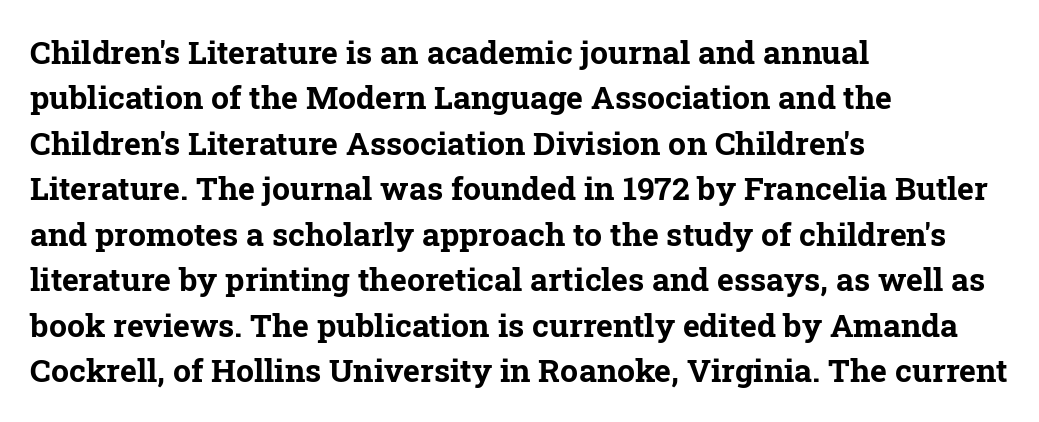
Q: Is the text bold? A: Yes.
Q: Is the text italic (slanted)? A: No, it is upright.
Q: Is the typeface a serif or a sans-serif typeface? A: Serif.
Q: Is the text underlined? A: No.
Q: How is the paragraph aligned? A: Left-aligned.
Q: Is the spacing between letters normal or unusually wide? A: Normal.
Q: Is the spacing between lines tight, normal or loose? A: Normal.
Q: Width (condensed, normal, or wide)? A: Normal.
Q: Stroke contrast? A: Low.
Q: x-height? A: Medium.
Q: Monospaced? A: No.
